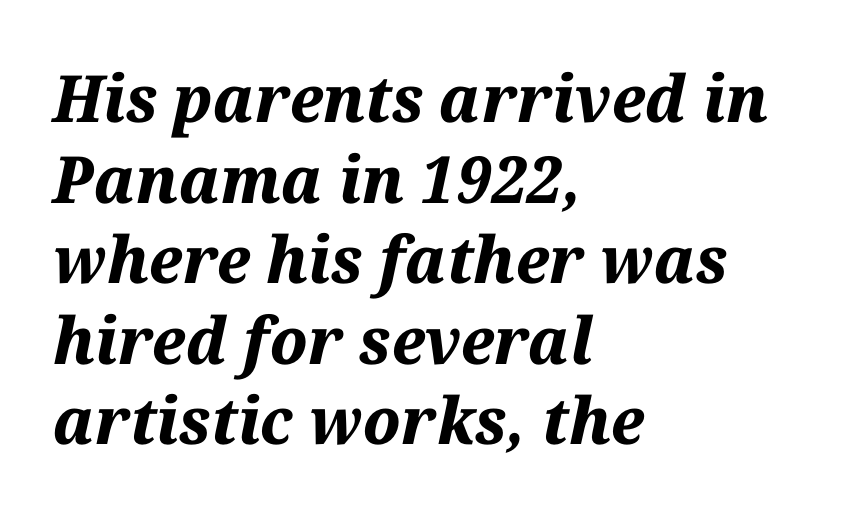
The face used here is rendered with its standard letterfit. Is the type slanted? Yes — the strokes lean at a clear angle. You could not count columns in this text — the font is proportionally spaced. Layout note: lines flush left. Check the space under the baseline: it is left empty.
